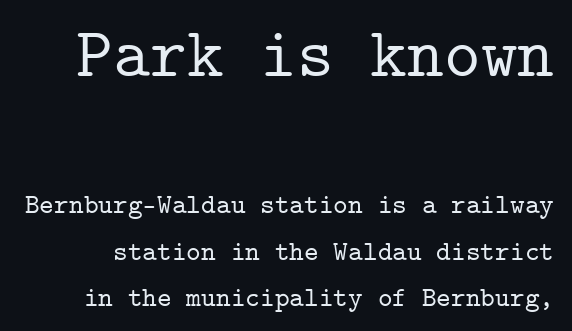
{"serif": "yes", "italic": "no", "width": "normal", "stroke_contrast": "low", "x_height": "medium", "monospaced": "yes", "underline": "no", "line_spacing": "normal", "line_spacing_ratio": 1.65, "letter_spacing": "normal", "letter_spacing_em": 0.0, "larger_block": "first", "size_ratio": 2.5, "glyph_px": 70}
